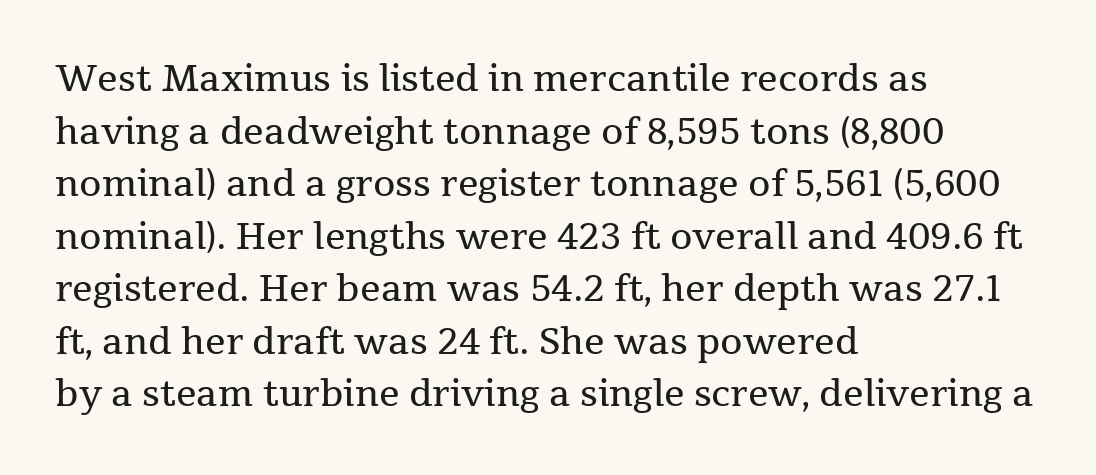
{"serif": "yes", "italic": "no", "bold": "no", "weight": "regular", "width": "normal", "stroke_contrast": "medium", "x_height": "medium", "monospaced": "no", "underline": "no", "align": "left", "line_spacing": "normal", "line_spacing_ratio": 1.46, "letter_spacing": "normal", "letter_spacing_em": 0.0, "glyph_px": 36}
